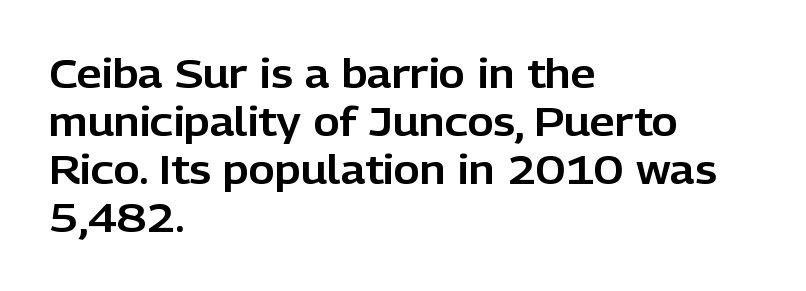
Short note: letters normally spaced. The ragged edge is on the right, which tells us the setting is flush left. Note: no serifs on the glyphs. Bare-footed words on every line.
